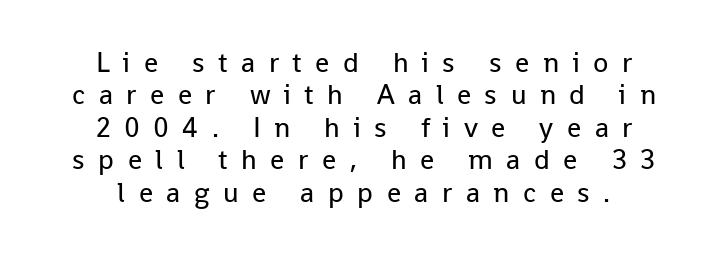
Regarding serifs, this sample does without them. This sample uses an upright cut, with every glyph sitting square on the baseline. Tracking here is generous; glyphs stand well apart from one another. A student would call this center alignment; a typographer would say set centered. Descenders hang freely into open space.
